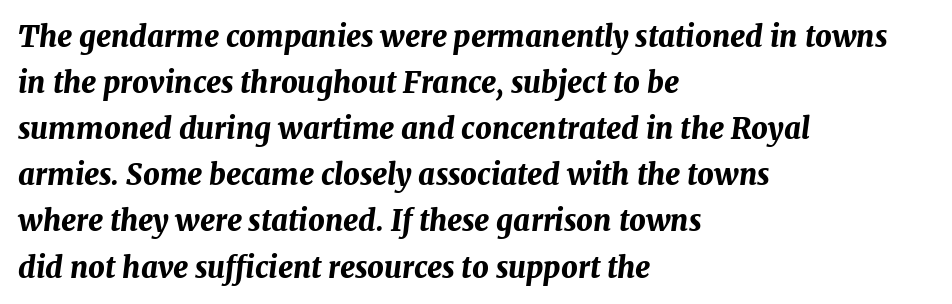
Thick stems and heavy bowls — unmistakably bold. Think of a printed novel: that variable character pitch is what you see here. Which margin do the lines hug? The left one — the right edge is uneven. What stands out about the letter spacing? Nothing — it is the standard amount. Looking at the ascenders, they clearly lean. Leading: standard.
